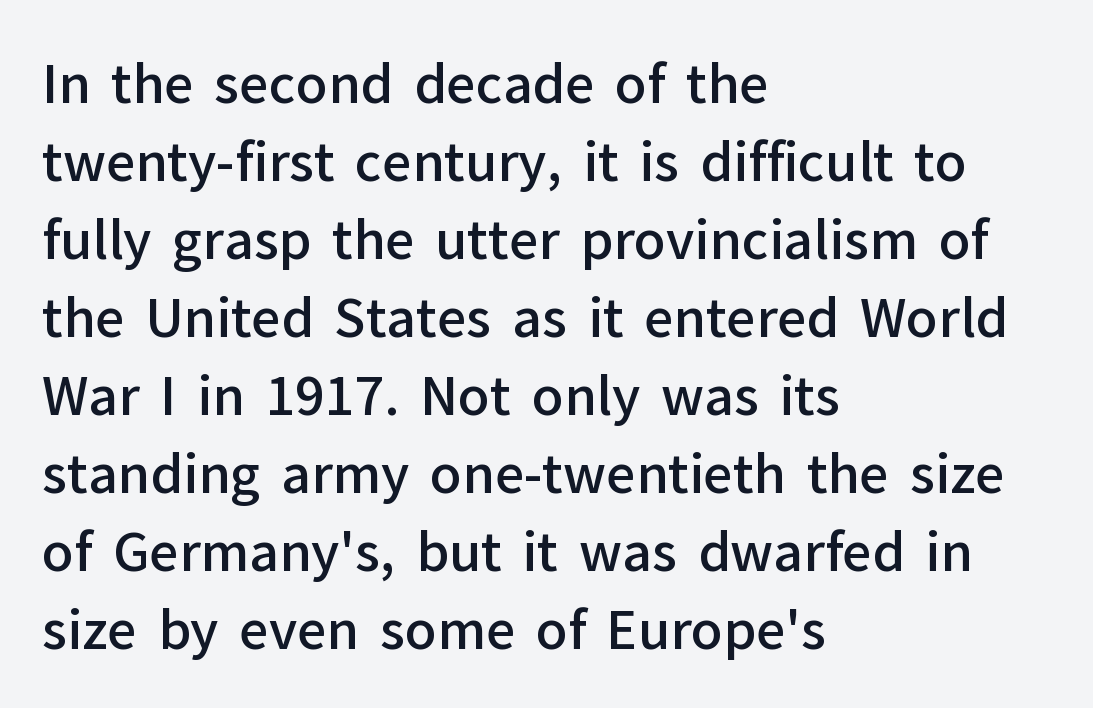
{"serif": "no", "italic": "no", "bold": "semi", "weight": "semibold", "width": "normal", "stroke_contrast": "low", "x_height": "medium", "monospaced": "no", "underline": "no", "align": "left", "line_spacing": "normal", "line_spacing_ratio": 1.5, "letter_spacing": "normal", "letter_spacing_em": 0.0, "glyph_px": 52}
